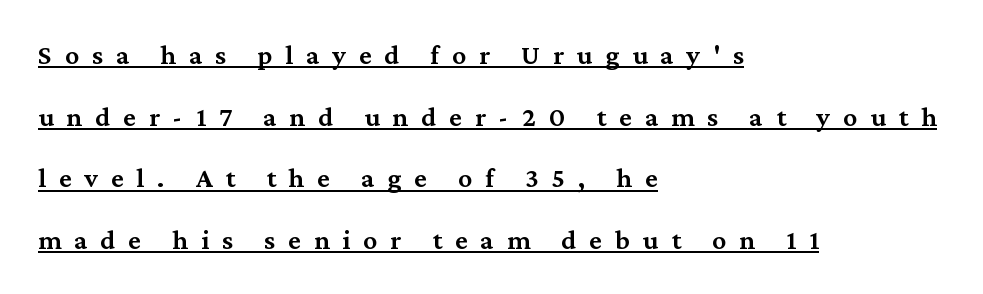
When letters stand straight like this, we call the style roman or upright. Is this a fixed-width face? No — the glyphs have proportional, varying widths. The rendering uses a large line-height, opening up the rows. Is the type bold? Partly — it's a semibold, heavier than regular but not fully bold. The tracking jumps out immediately: characters are airy and widely separated.
